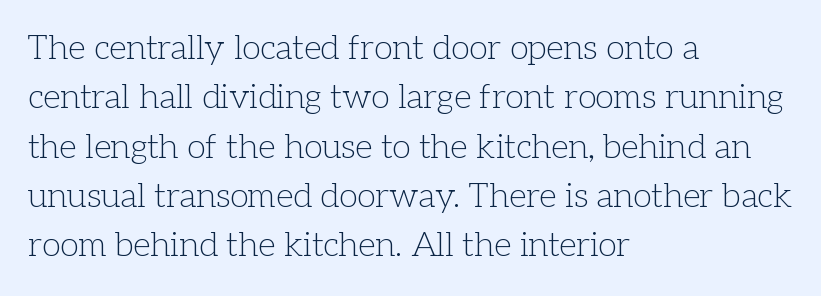
{"serif": "yes", "italic": "no", "bold": "no", "weight": "light", "width": "normal", "stroke_contrast": "low", "x_height": "medium", "monospaced": "no", "underline": "no", "align": "left", "line_spacing": "normal", "line_spacing_ratio": 1.45, "letter_spacing": "normal", "letter_spacing_em": 0.0, "glyph_px": 34}
